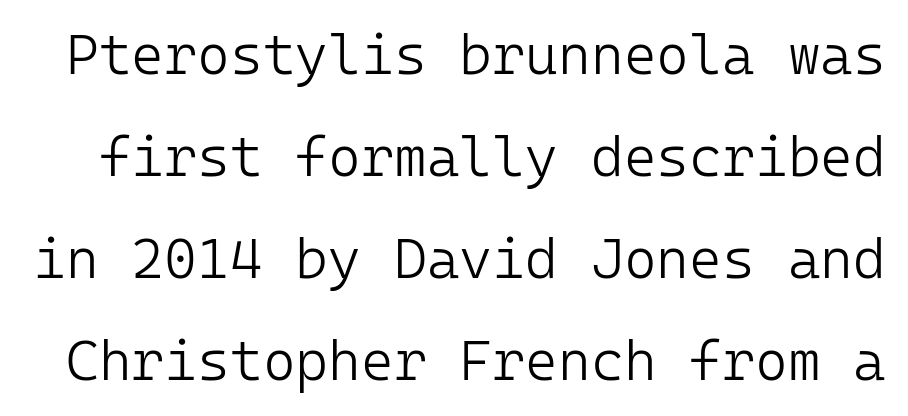
{"serif": "no", "italic": "no", "bold": "no", "weight": "light", "width": "normal", "stroke_contrast": "low", "x_height": "medium", "underline": "no", "line_spacing_ratio": 1.82, "letter_spacing": "normal", "letter_spacing_em": 0.0, "glyph_px": 56}
